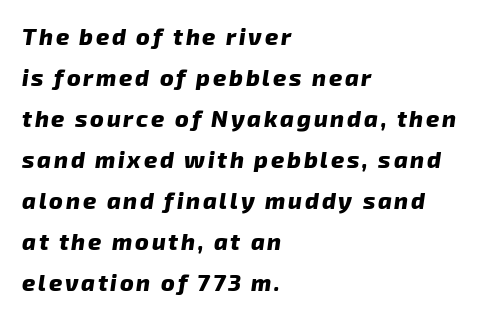
The passage shown is emphatically bold. Each line starts at the same left margin while the right side varies. The passage shown leans; its letterforms are oblique. Any mark beneath the type? The region is blank.
